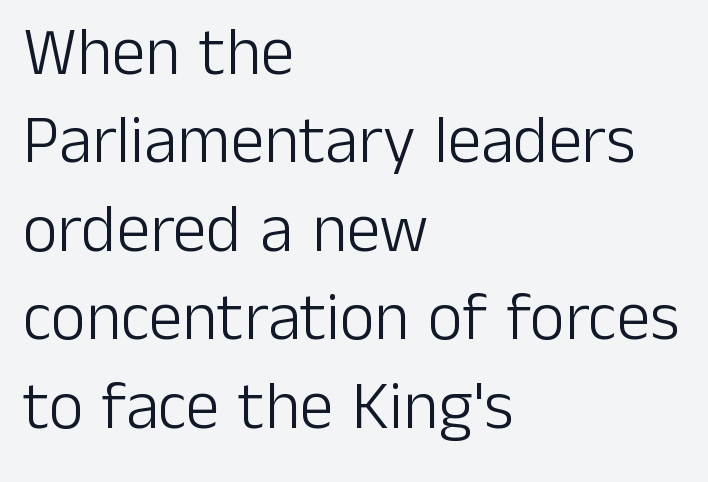
Q: Is the text bold? A: No.
Q: Is the text italic (slanted)? A: No, it is upright.
Q: Is the typeface a serif or a sans-serif typeface? A: Sans-serif.
Q: Is the text underlined? A: No.
Q: How is the paragraph aligned? A: Left-aligned.
Q: Is the spacing between letters normal or unusually wide? A: Normal.
Q: Is the spacing between lines tight, normal or loose? A: Normal.
Q: Width (condensed, normal, or wide)? A: Normal.
Q: Stroke contrast? A: Low.
Q: x-height? A: Medium.
Q: Monospaced? A: No.
